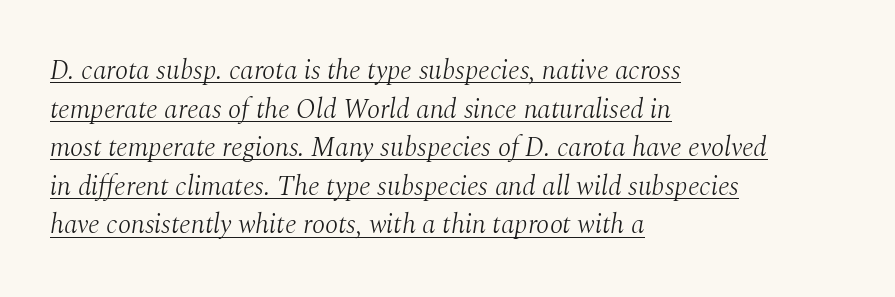
The image shows 27 px text type, italic (leaning right); set left-aligned, normal line spacing (1.43x), normal letter spacing, underlined.
